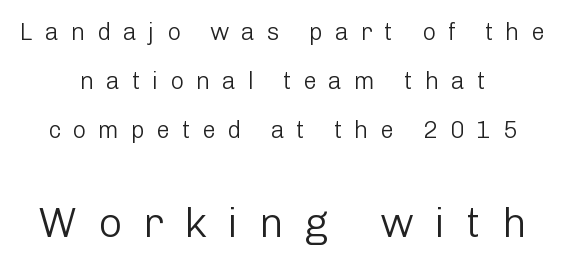
{"serif": "no", "italic": "no", "bold": "no", "weight": "light", "width": "normal", "stroke_contrast": "low", "x_height": "medium", "monospaced": "no", "underline": "no", "align": "center", "line_spacing": "loose", "line_spacing_ratio": 2.04, "letter_spacing": "wide", "letter_spacing_em": 0.49, "larger_block": "second", "size_ratio": 1.75, "glyph_px": 42}
